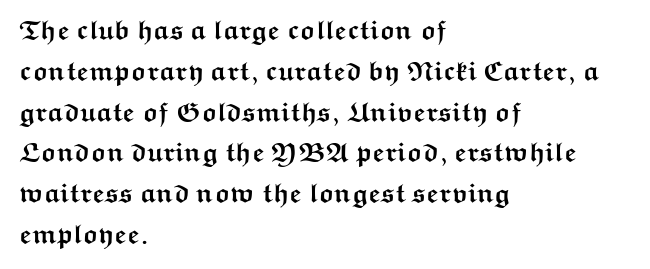
This is the regular roman posture of the typeface. Regarding leading, the lines here are spaced in the standard way. Heft: maximum for text — a bold. The specimen omits any rule beneath the text block's lines.
